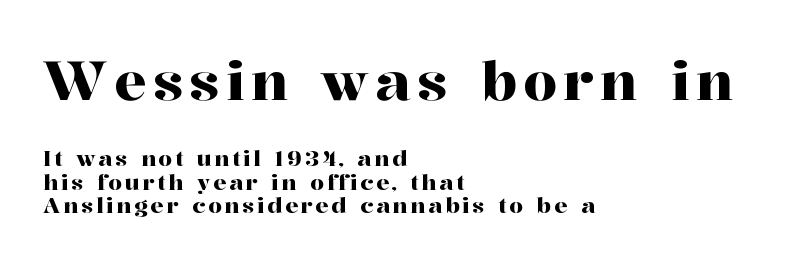
{"serif": "yes", "italic": "no", "width": "normal", "stroke_contrast": "high", "x_height": "medium", "monospaced": "no", "underline": "no", "align": "left", "line_spacing": "tight", "line_spacing_ratio": 1.06, "larger_block": "first", "size_ratio": 2.45, "glyph_px": 54}
